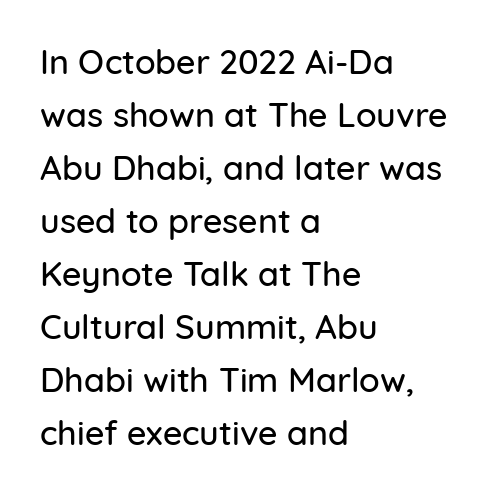
The image shows 34 px sans-serif type, upright; set left-aligned, normal line spacing (1.56x), normal letter spacing, not underlined; low stroke contrast and a medium x-height.
